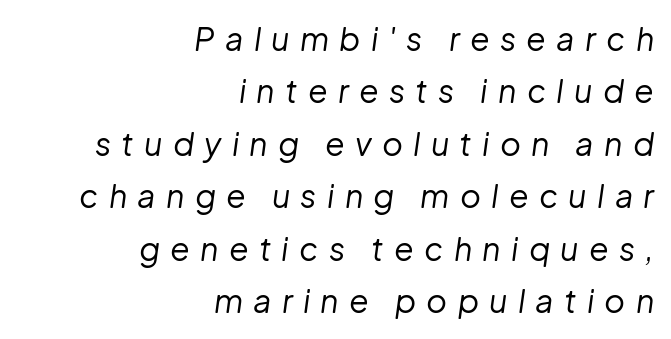
The letters advance in unequal steps, a hallmark of proportional type. The tracking jumps out immediately: characters are airy and widely separated. This reads as an unemphasized weight, regular at the heaviest. Rendered with sloped, italic letterforms. Glance below the letters and you will spot only blank space. The line-height multiplier appears to be the usual default.
